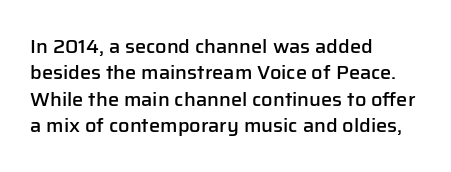
{"italic": "no", "bold": "semi", "underline": "no", "align": "left", "line_spacing": "normal", "line_spacing_ratio": 1.32, "letter_spacing": "normal", "letter_spacing_em": 0.0, "glyph_px": 20}
